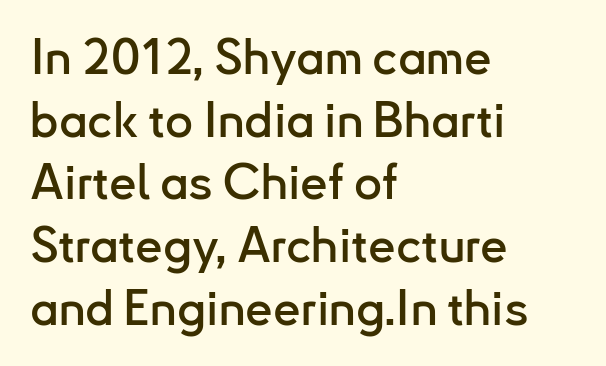
Q: Is the text italic (slanted)? A: No, it is upright.
Q: Is the typeface a serif or a sans-serif typeface? A: Sans-serif.
Q: Is the text underlined? A: No.
Q: How is the paragraph aligned? A: Left-aligned.
Q: Is the spacing between letters normal or unusually wide? A: Normal.
Q: Is the spacing between lines tight, normal or loose? A: Normal.
Q: Width (condensed, normal, or wide)? A: Normal.
Q: Stroke contrast? A: Low.
Q: x-height? A: Small.
Q: Monospaced? A: No.
